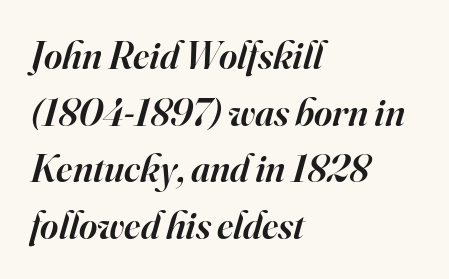
Q: Is the text bold? A: Semi-bold.
Q: Is the text italic (slanted)? A: Yes, it leans right by about 16 degrees.
Q: Is the typeface a serif or a sans-serif typeface? A: Serif.
Q: Is the text underlined? A: No.
Q: How is the paragraph aligned? A: Left-aligned.
Q: Is the spacing between letters normal or unusually wide? A: Normal.
Q: Is the spacing between lines tight, normal or loose? A: Normal.
Q: Width (condensed, normal, or wide)? A: Normal.
Q: Stroke contrast? A: High.
Q: x-height? A: Small.
Q: Monospaced? A: No.
